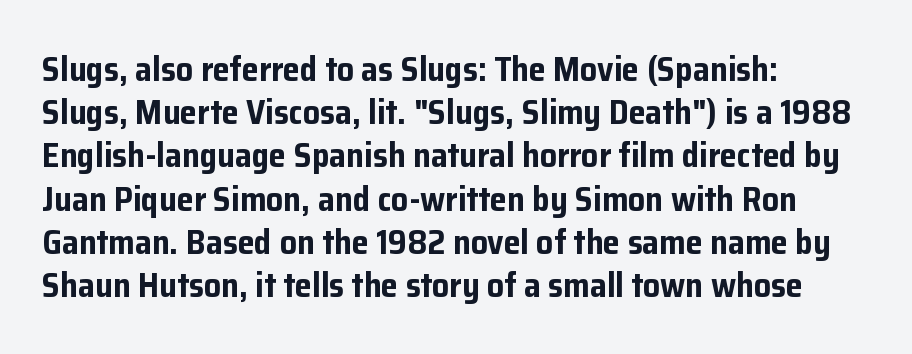
The image shows 34 px bold sans-serif type, upright; set left-aligned, normal line spacing (1.27x), normal letter spacing, not underlined; low stroke contrast and a medium x-height.
